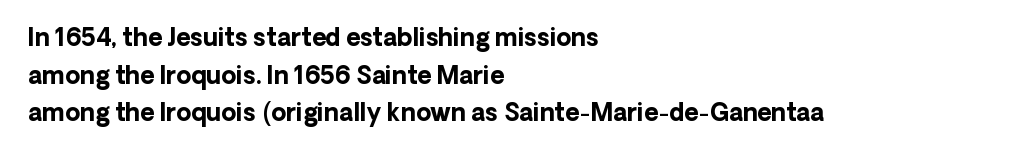
Heavy, bold letterforms. Quick note: underline off. The space between consecutive lines is moderate. This is roman type, the default non-slanted kind. The compositor pushed each line to the left boundary.
